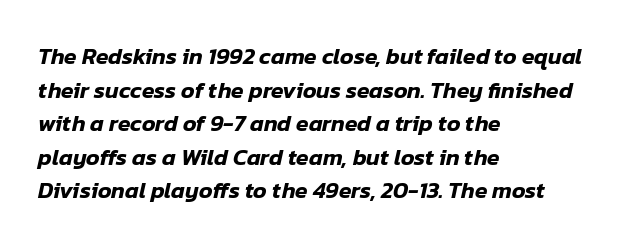
{"italic": "yes", "lean": "right", "slant_degrees": 12, "underline": "no", "align": "left", "line_spacing": "normal", "line_spacing_ratio": 1.46, "letter_spacing": "normal", "letter_spacing_em": 0.0, "glyph_px": 23}
